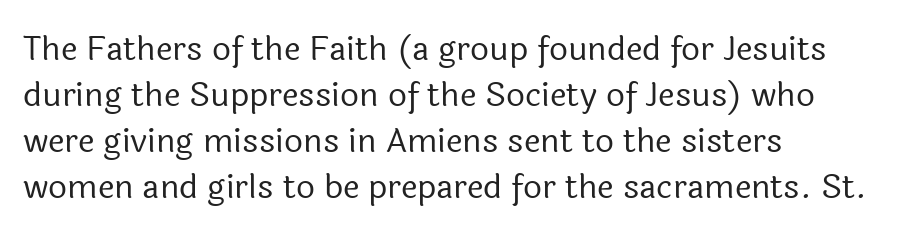
The image shows 33 px regular-weight sans-serif type, upright; set left-aligned, normal line spacing (1.39x), normal letter spacing, not underlined; a medium x-height.
